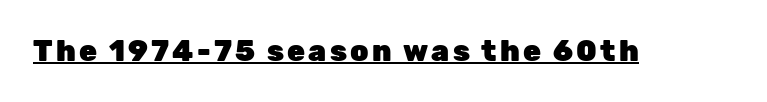
This sample has the flowing, uneven cadence of proportional lettering. The rendering uses the underline text-decoration. Summary of weight: heavy, a full bold. This is sans-serif lettering, the kind often seen on screens and signage. Upright lettering throughout.
